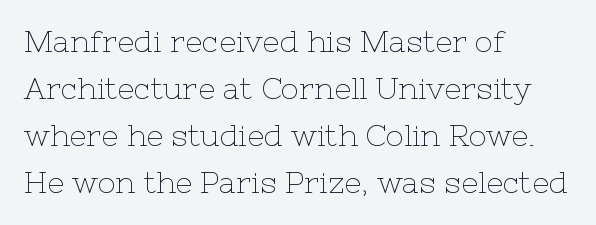
{"serif": "yes", "italic": "no", "bold": "no", "weight": "thin", "width": "normal", "stroke_contrast": "low", "x_height": "medium", "monospaced": "no", "underline": "no", "align": "left", "line_spacing": "normal", "line_spacing_ratio": 1.57, "letter_spacing": "normal", "letter_spacing_em": 0.0, "glyph_px": 30}
